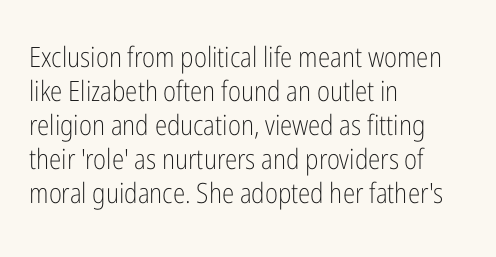
Q: Is the text bold? A: No.
Q: Is the text italic (slanted)? A: No, it is upright.
Q: Is the typeface a serif or a sans-serif typeface? A: Sans-serif.
Q: Is the text underlined? A: No.
Q: How is the paragraph aligned? A: Left-aligned.
Q: Is the spacing between letters normal or unusually wide? A: Normal.
Q: Width (condensed, normal, or wide)? A: Condensed.
Q: Stroke contrast? A: Low.
Q: x-height? A: Medium.
Q: Monospaced? A: No.
